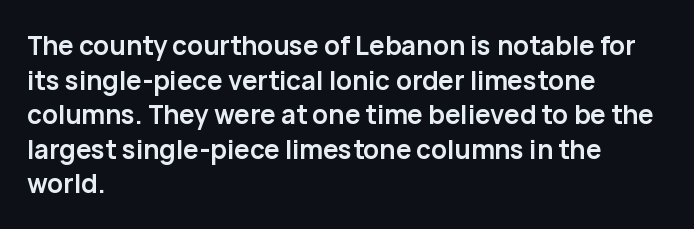
{"italic": "no", "bold": "yes", "underline": "no", "align": "left", "line_spacing": "normal", "line_spacing_ratio": 1.33, "letter_spacing": "normal", "letter_spacing_em": 0.0, "glyph_px": 26}
